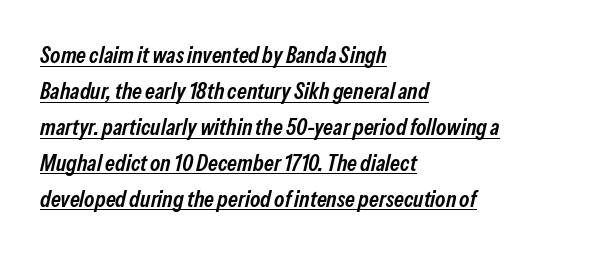
The image shows 23 px text type, italic (leaning right); set left-aligned, normal line spacing (1.56x), normal letter spacing, underlined.
